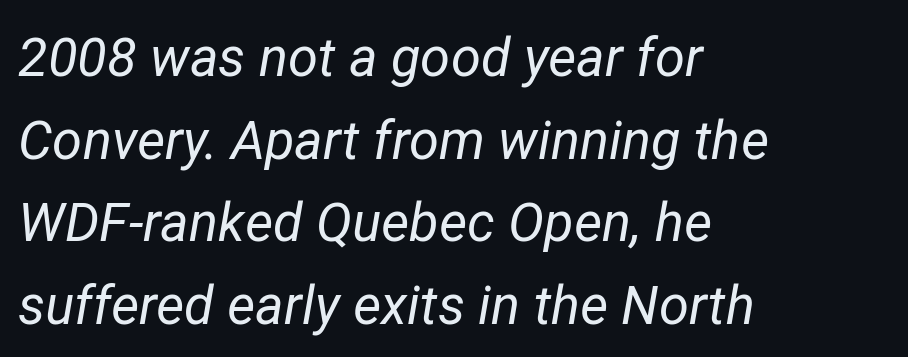
Q: Is the text bold? A: No.
Q: Is the text italic (slanted)? A: Yes, it leans right by about 12 degrees.
Q: Is the text underlined? A: No.
Q: How is the paragraph aligned? A: Left-aligned.
Q: Is the spacing between letters normal or unusually wide? A: Normal.
Q: Is the spacing between lines tight, normal or loose? A: Normal.
Q: Width (condensed, normal, or wide)? A: Normal.
Q: Stroke contrast? A: Low.
Q: x-height? A: Medium.
Q: Monospaced? A: No.
